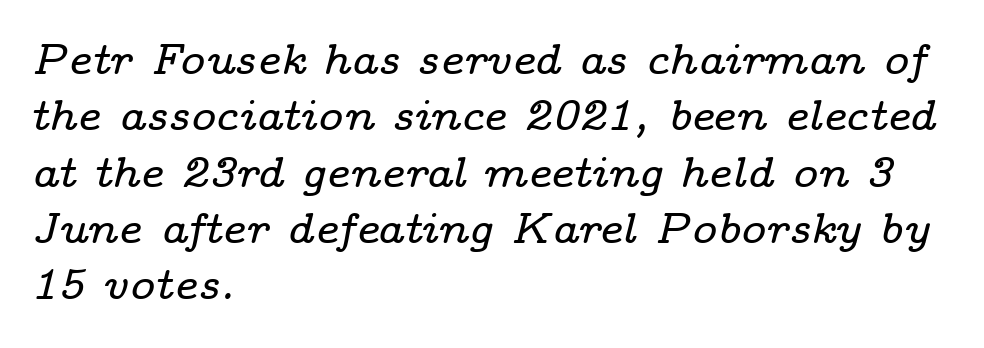
The rendering applies a slant to the glyphs. A typesetter would label this face a serif. Observe the ordinary spacing: letters are neighbours, not strangers. Compared with typical paragraphs, the rows here are spaced about the same. Line beginnings align vertically; line endings do not. Note the varied advance widths — an 'i' is clearly narrower than an 'm'.
